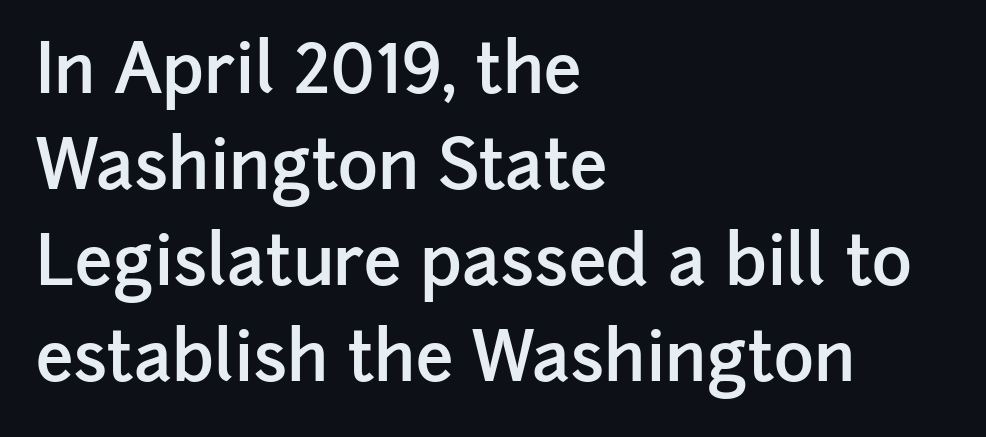
{"serif": "no", "italic": "no", "bold": "semi", "weight": "semibold", "width": "normal", "stroke_contrast": "low", "x_height": "medium", "monospaced": "no", "underline": "no", "align": "left", "line_spacing": "normal", "line_spacing_ratio": 1.41, "letter_spacing": "normal", "letter_spacing_em": 0.0, "glyph_px": 68}
